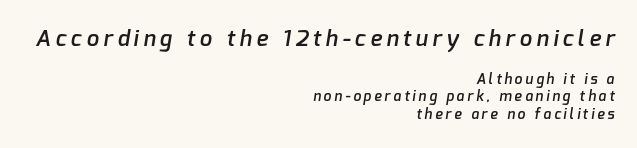
The image shows 22 px text type; set right-aligned, normal line spacing (1.27x), unusually wide letter spacing (+0.21 em), not underlined; the first (top) block is 1.57x larger.
